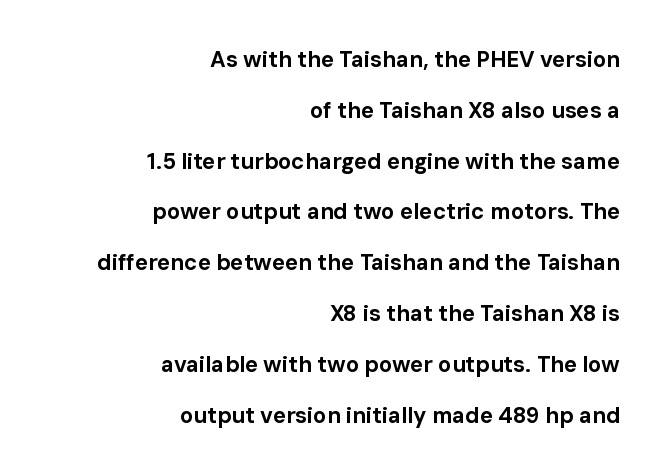
{"italic": "no", "bold": "yes", "underline": "no", "align": "right", "line_spacing": "loose", "line_spacing_ratio": 2.31, "letter_spacing": "normal", "letter_spacing_em": 0.0, "glyph_px": 22}
